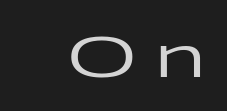
{"serif": "no", "italic": "no", "width": "wide", "stroke_contrast": "low", "x_height": "medium", "monospaced": "no", "underline": "no", "letter_spacing": "wide", "letter_spacing_em": 0.33, "glyph_px": 57}
